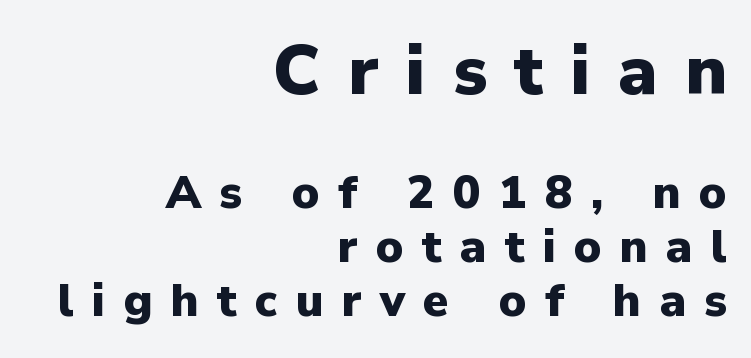
These lines are rendered in a variable-pitch font. These lines are composed in type without serifs. Weight check: bold — yes, fully. Compared with typical body copy, the letter spacing here is much looser.
